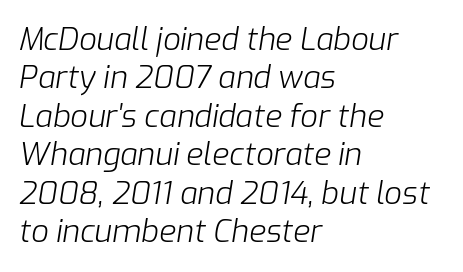
{"italic": "yes", "lean": "right", "slant_degrees": 9, "bold": "no", "weight": "light", "width": "normal", "stroke_contrast": "low", "x_height": "medium", "monospaced": "no", "underline": "no", "align": "left", "line_spacing_ratio": 1.24, "letter_spacing": "normal", "letter_spacing_em": 0.0, "glyph_px": 31}
